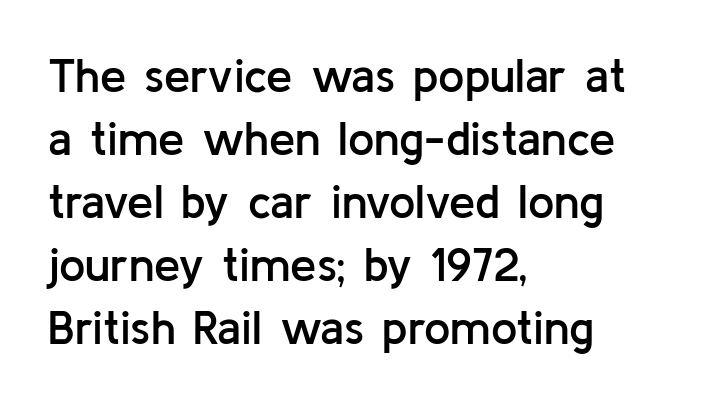
The lines in this sample share a left origin and differ only in where they stop. Characters follow at the spacing the type designer built in. Look at the bottom of the vertical strokes: they stop flat, with no serifs. Words float on clear page, feet unadorned.
